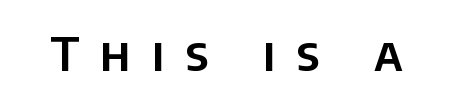
Does the type have serifs? No, each stem ends abruptly. This rendering widens character spacing well past its baseline value. Think of a printed novel: that variable character pitch is what you see here. The passage shown is not underscored anywhere.
